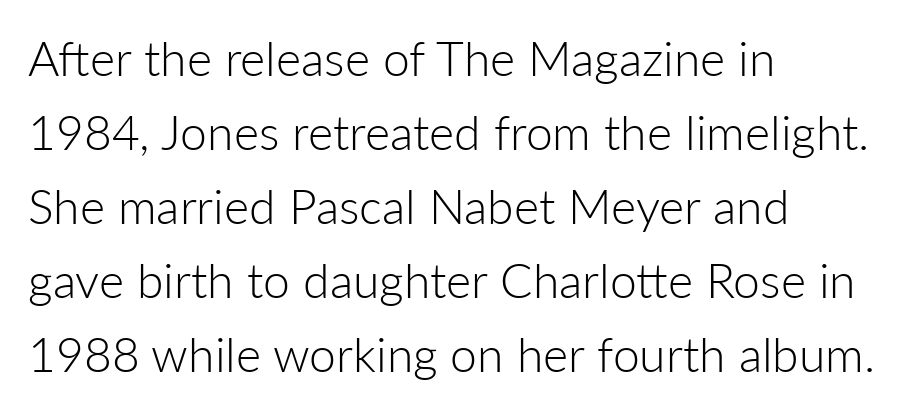
Q: Is the text bold? A: No.
Q: Is the text italic (slanted)? A: No, it is upright.
Q: Is the typeface a serif or a sans-serif typeface? A: Sans-serif.
Q: Is the text underlined? A: No.
Q: How is the paragraph aligned? A: Left-aligned.
Q: Is the spacing between letters normal or unusually wide? A: Normal.
Q: Is the spacing between lines tight, normal or loose? A: Normal.
Q: Width (condensed, normal, or wide)? A: Normal.
Q: Stroke contrast? A: Low.
Q: x-height? A: Medium.
Q: Monospaced? A: No.
